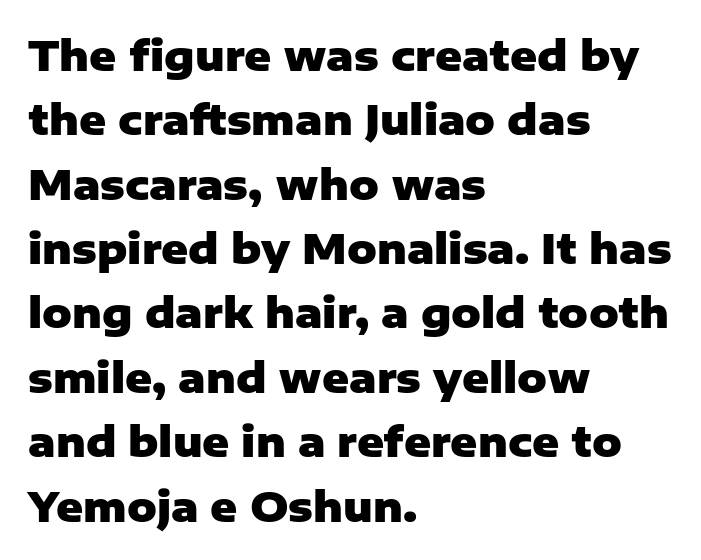
Q: Is the text bold? A: Yes.
Q: Is the text italic (slanted)? A: No, it is upright.
Q: Is the typeface a serif or a sans-serif typeface? A: Sans-serif.
Q: Is the text underlined? A: No.
Q: How is the paragraph aligned? A: Left-aligned.
Q: Is the spacing between letters normal or unusually wide? A: Normal.
Q: Is the spacing between lines tight, normal or loose? A: Normal.
Q: Width (condensed, normal, or wide)? A: Normal.
Q: Stroke contrast? A: Low.
Q: x-height? A: Medium.
Q: Monospaced? A: No.
